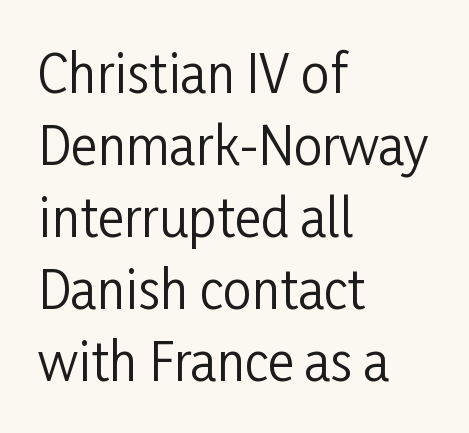
Nobody touched the tracking dial on this one. Underline: absent. The weight would be labelled regular, book, light, or lighter still. Posture: upright roman. The rendering shows plain stroke endings on the letterforms — a sans-serif design.
